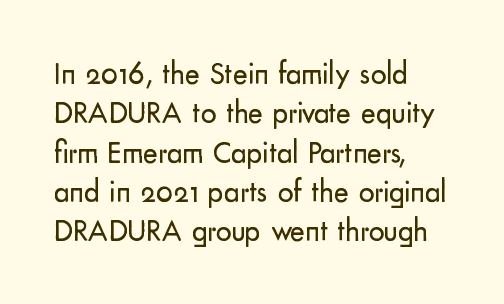
Q: Is the text bold? A: No.
Q: Is the text italic (slanted)? A: No, it is upright.
Q: Is the typeface a serif or a sans-serif typeface? A: Sans-serif.
Q: Is the text underlined? A: No.
Q: How is the paragraph aligned? A: Left-aligned.
Q: Is the spacing between letters normal or unusually wide? A: Normal.
Q: Is the spacing between lines tight, normal or loose? A: Normal.
Q: Width (condensed, normal, or wide)? A: Normal.
Q: Stroke contrast? A: Low.
Q: x-height? A: Small.
Q: Monospaced? A: No.
